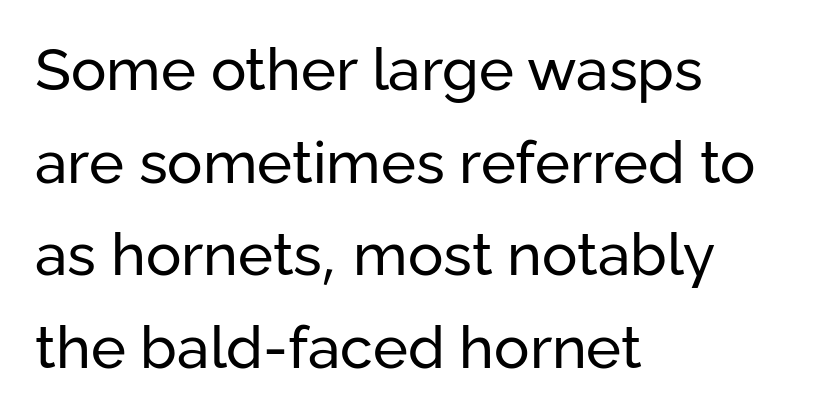
{"serif": "no", "italic": "no", "bold": "no", "weight": "regular", "width": "normal", "stroke_contrast": "low", "x_height": "medium", "monospaced": "no", "underline": "no", "align": "left", "line_spacing": "normal", "line_spacing_ratio": 1.57, "letter_spacing": "normal", "letter_spacing_em": 0.0, "glyph_px": 59}
